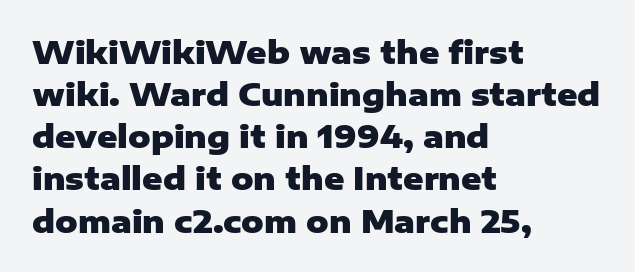
Q: Is the text bold? A: Yes.
Q: Is the text italic (slanted)? A: No, it is upright.
Q: Is the typeface a serif or a sans-serif typeface? A: Sans-serif.
Q: Is the text underlined? A: No.
Q: How is the paragraph aligned? A: Left-aligned.
Q: Is the spacing between letters normal or unusually wide? A: Normal.
Q: Is the spacing between lines tight, normal or loose? A: Normal.
Q: Width (condensed, normal, or wide)? A: Normal.
Q: Stroke contrast? A: Low.
Q: x-height? A: Medium.
Q: Monospaced? A: No.
